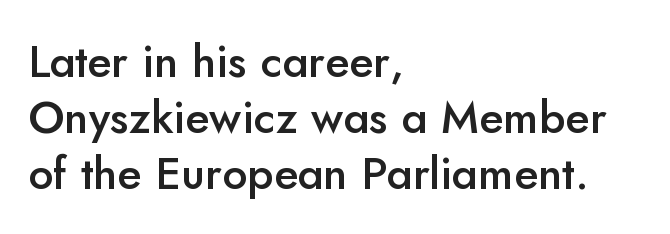
{"serif": "no", "italic": "no", "bold": "semi", "weight": "semibold", "width": "normal", "stroke_contrast": "low", "x_height": "small", "monospaced": "no", "underline": "no", "align": "left", "line_spacing_ratio": 1.24, "letter_spacing": "normal", "letter_spacing_em": 0.0, "glyph_px": 45}
